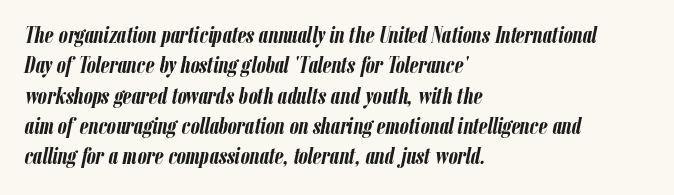
Q: Is the text bold? A: Yes.
Q: Is the text italic (slanted)? A: Yes, it leans right by about 12 degrees.
Q: Is the text underlined? A: No.
Q: How is the paragraph aligned? A: Left-aligned.
Q: Is the spacing between letters normal or unusually wide? A: Normal.
Q: Is the spacing between lines tight, normal or loose? A: Normal.
